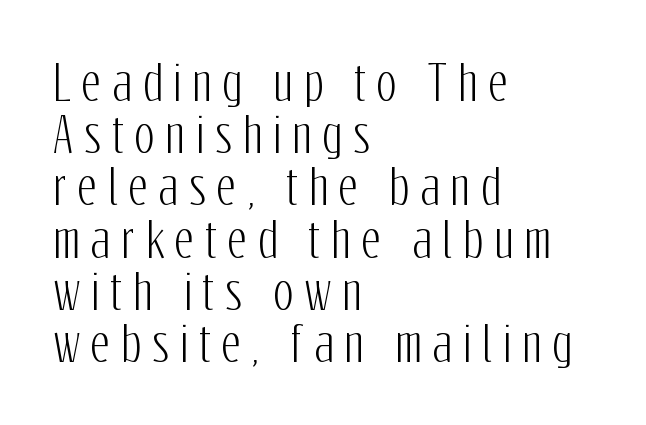
Each letter's strokes conclude bluntly, with no projecting serifs. Is the block centered? No — it sits flush against the left margin. This is roman type, the default non-slanted kind. This sample has the flowing, uneven cadence of proportional lettering. The lines are packed closely together with very little leading. There is plenty of visible air inserted between adjacent glyphs.
